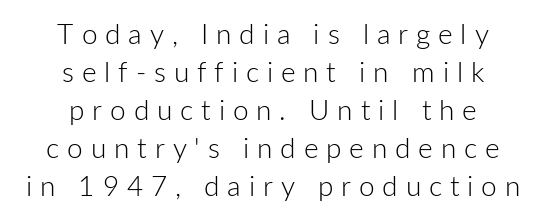
Q: Is the text bold? A: No.
Q: Is the text italic (slanted)? A: No, it is upright.
Q: Is the typeface a serif or a sans-serif typeface? A: Sans-serif.
Q: Is the text underlined? A: No.
Q: How is the paragraph aligned? A: Centered.
Q: Is the spacing between letters normal or unusually wide? A: Unusually wide.
Q: Is the spacing between lines tight, normal or loose? A: Normal.
Q: Width (condensed, normal, or wide)? A: Normal.
Q: Stroke contrast? A: Low.
Q: x-height? A: Medium.
Q: Monospaced? A: No.
